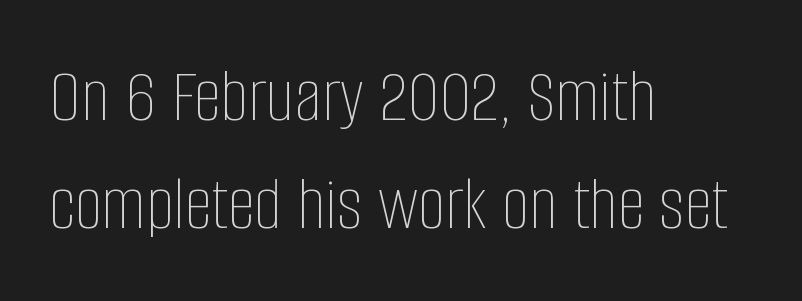
{"italic": "no", "bold": "no", "weight": "thin", "width": "condensed", "stroke_contrast": "low", "x_height": "large", "monospaced": "no", "underline": "no", "align": "left", "line_spacing": "normal", "line_spacing_ratio": 1.38, "letter_spacing": "normal", "letter_spacing_em": 0.0, "glyph_px": 78}
